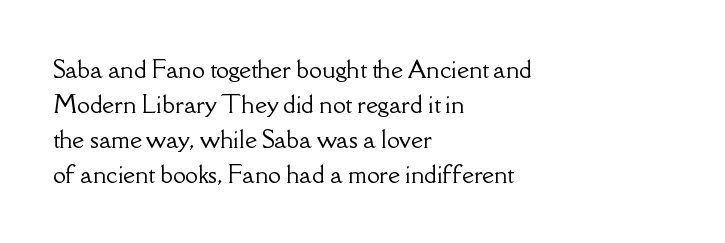
Q: Is the text italic (slanted)? A: No, it is upright.
Q: Is the text underlined? A: No.
Q: How is the paragraph aligned? A: Left-aligned.
Q: Is the spacing between letters normal or unusually wide? A: Normal.
Q: Is the spacing between lines tight, normal or loose? A: Normal.
